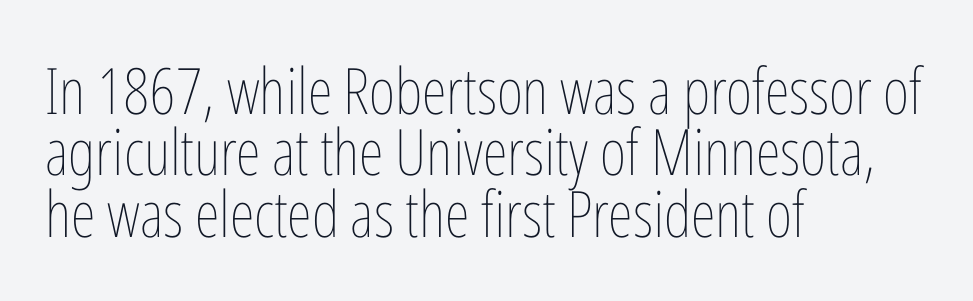
Q: Is the text bold? A: No.
Q: Is the text italic (slanted)? A: No, it is upright.
Q: Is the text underlined? A: No.
Q: How is the paragraph aligned? A: Left-aligned.
Q: Is the spacing between letters normal or unusually wide? A: Normal.
Q: Is the spacing between lines tight, normal or loose? A: Tight.
Q: Width (condensed, normal, or wide)? A: Condensed.
Q: Stroke contrast? A: Low.
Q: x-height? A: Medium.
Q: Monospaced? A: No.
